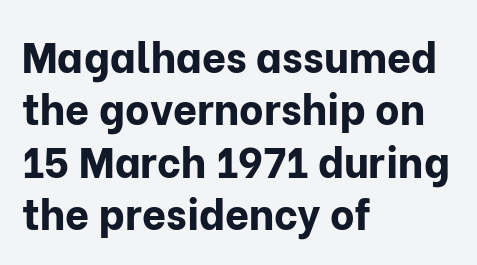
Q: Is the text bold? A: Yes.
Q: Is the text italic (slanted)? A: No, it is upright.
Q: Is the typeface a serif or a sans-serif typeface? A: Sans-serif.
Q: Is the text underlined? A: No.
Q: How is the paragraph aligned? A: Left-aligned.
Q: Is the spacing between letters normal or unusually wide? A: Normal.
Q: Is the spacing between lines tight, normal or loose? A: Normal.
Q: Width (condensed, normal, or wide)? A: Normal.
Q: Stroke contrast? A: Low.
Q: x-height? A: Medium.
Q: Monospaced? A: No.
